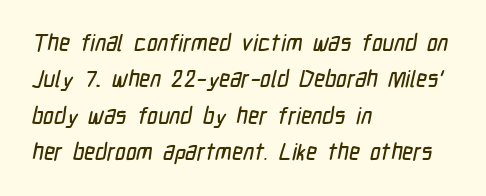
{"underline": "no", "align": "left", "line_spacing": "normal", "line_spacing_ratio": 1.58, "letter_spacing": "normal", "letter_spacing_em": 0.0, "glyph_px": 23}
